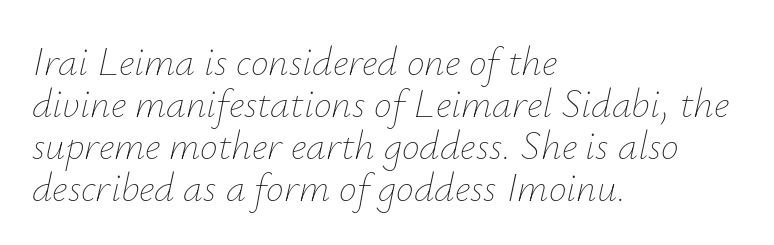
Unmarked baselines from the first word to the last. Letter spacing: default. Spacing verdict: proportional, widths tailored to each character. These lines are set flush left with a ragged right edge.
